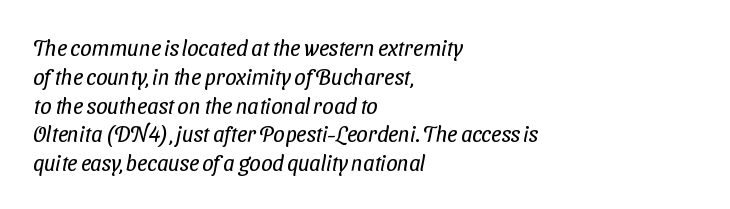
Normally led — the rows are evenly, conventionally spaced. Standard letterfit; no display-style spreading of the glyphs. Underline: absent. Short and long lines alike share a common starting point at left.
